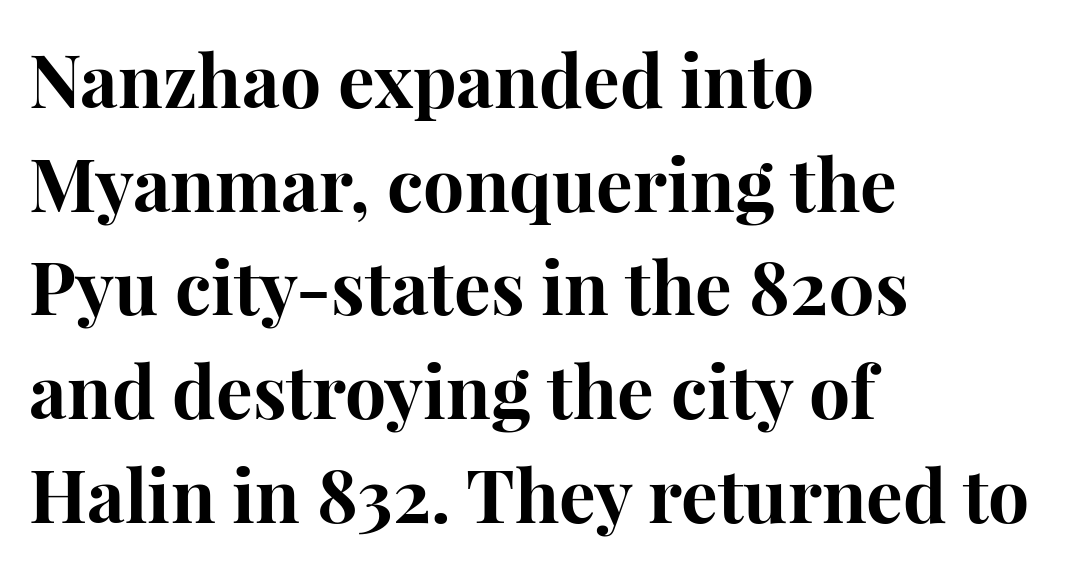
Typeset ragged right — the left edge is the straight one. Unlike a clean sans, this face finishes its strokes with serifs. A typesetter would call this proportional, since set widths differ per character. The lettering holds an erect, upright posture throughout.
